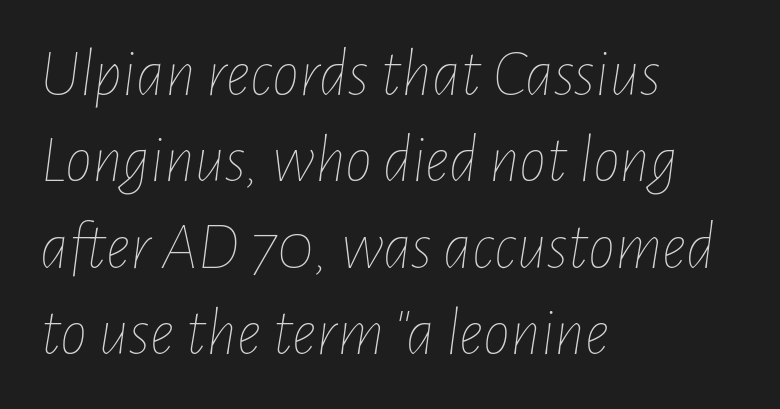
{"italic": "yes", "lean": "right", "slant_degrees": 7, "bold": "no", "weight": "thin", "width": "condensed", "stroke_contrast": "low", "x_height": "medium", "monospaced": "no", "underline": "no", "align": "left", "line_spacing": "normal", "line_spacing_ratio": 1.27, "letter_spacing": "normal", "letter_spacing_em": 0.0, "glyph_px": 68}
